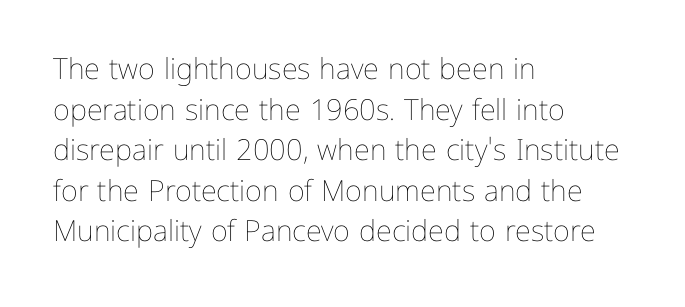
{"italic": "no", "bold": "no", "weight": "thin", "width": "normal", "stroke_contrast": "low", "x_height": "medium", "monospaced": "no", "underline": "no", "align": "left", "line_spacing": "normal", "line_spacing_ratio": 1.4, "letter_spacing": "normal", "letter_spacing_em": 0.0, "glyph_px": 29}
